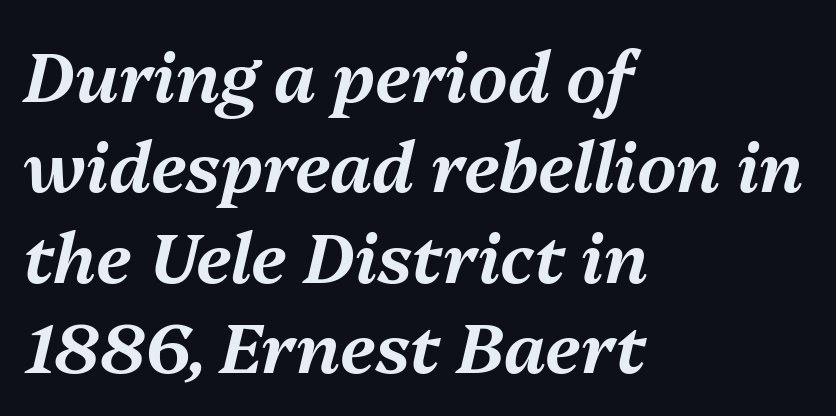
The image shows 69 px text type, italic (leaning right); set left-aligned, normal line spacing (1.31x), normal letter spacing, not underlined; medium stroke contrast and a medium x-height.
